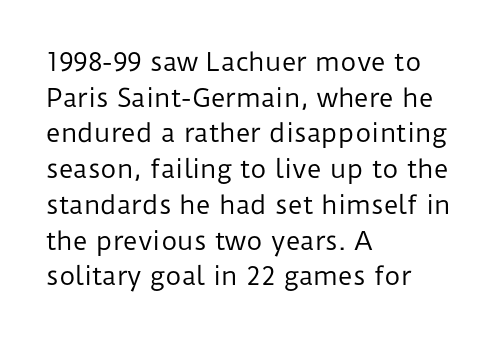
{"italic": "no", "bold": "no", "underline": "no", "align": "left", "line_spacing": "normal", "line_spacing_ratio": 1.43, "letter_spacing": "normal", "letter_spacing_em": 0.0, "glyph_px": 25}
